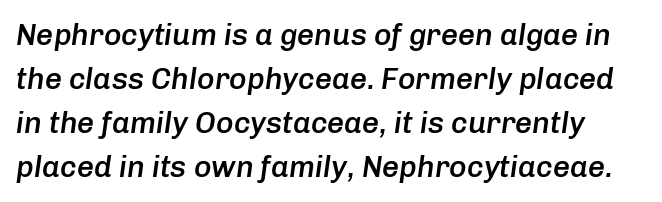
Standard letterfit; no display-style spreading of the glyphs. The rows are spaced the way most documents space them. Looks like regular typesetting: each glyph gets only the width it needs. Style check: oblique. The passage shown is not underscored anywhere. How heavy is the stroke? Medium-heavy — a semibold, shy of bold.
